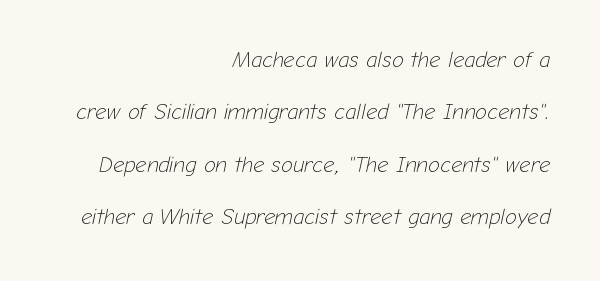
{"italic": "yes", "lean": "right", "slant_degrees": 12, "bold": "no", "underline": "no", "align": "right", "line_spacing": "loose", "line_spacing_ratio": 2.38, "letter_spacing": "normal", "letter_spacing_em": 0.0, "glyph_px": 22}
